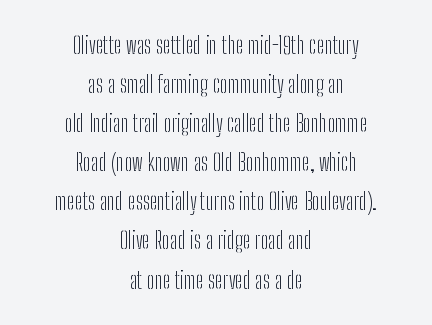
Reading down the block, each line starts at a different indent, mirrored at its end. The specimen omits any rule beneath the text block's lines. Successive baselines arrive at the customary interval. No letter is thick-stroked: the sample isn't bold. Standard letterfit; no display-style spreading of the glyphs. Ordinary non-slanted type is in use.
